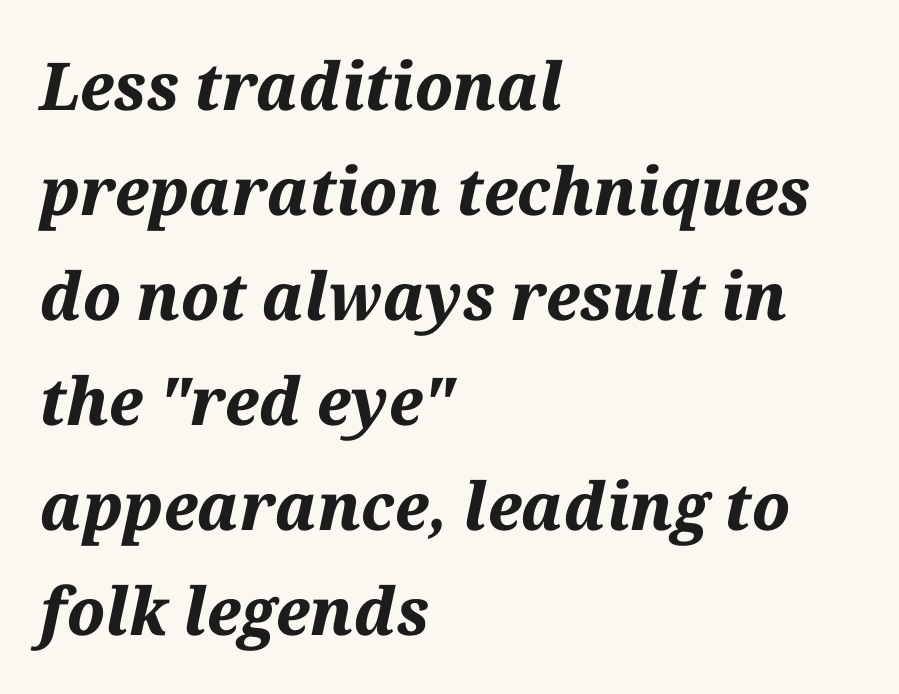
Q: Is the text bold? A: Yes.
Q: Is the text italic (slanted)? A: Yes, it leans right by about 12 degrees.
Q: Is the text underlined? A: No.
Q: How is the paragraph aligned? A: Left-aligned.
Q: Is the spacing between letters normal or unusually wide? A: Normal.
Q: Is the spacing between lines tight, normal or loose? A: Normal.
Q: Width (condensed, normal, or wide)? A: Normal.
Q: Stroke contrast? A: Medium.
Q: x-height? A: Medium.
Q: Monospaced? A: No.
